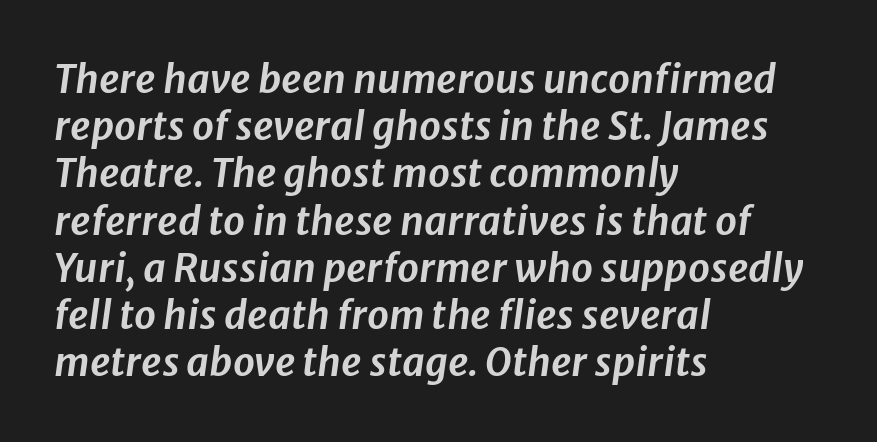
{"italic": "yes", "lean": "right", "slant_degrees": 8, "width": "normal", "stroke_contrast": "low", "x_height": "medium", "monospaced": "no", "underline": "no", "align": "left", "line_spacing_ratio": 1.21, "letter_spacing": "normal", "letter_spacing_em": 0.0, "glyph_px": 39}
